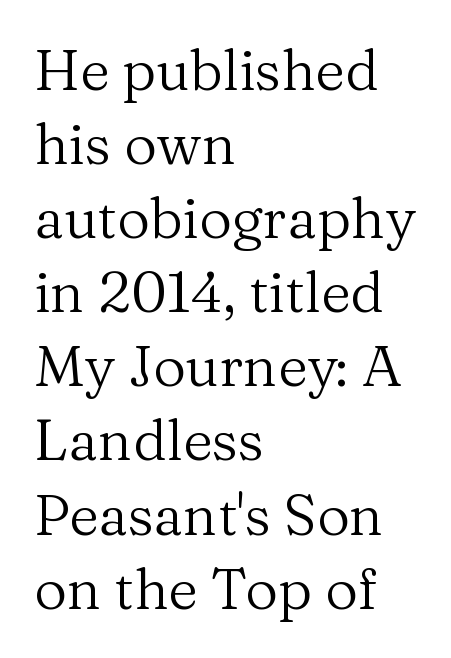
The image shows 57 px regular-weight serif type, upright; set left-aligned, normal line spacing (1.3x), normal letter spacing, not underlined; medium stroke contrast and a medium x-height.
